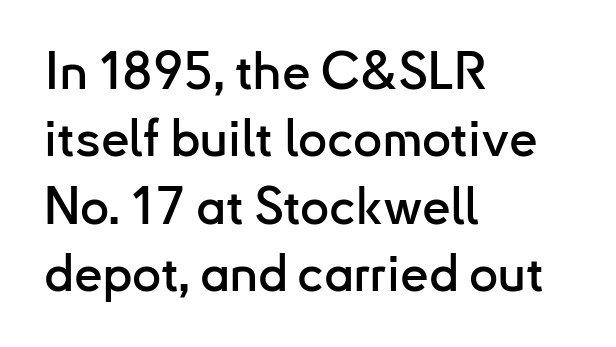
Unlike a traditional serif, this face leaves its strokes unadorned. In CSS terms this would be text-align: left. A typesetter would mark this as roman, not italic. Glyph-to-glyph distance matches everyday printed text. Proportional: the letters do not fall into vertical columns.
